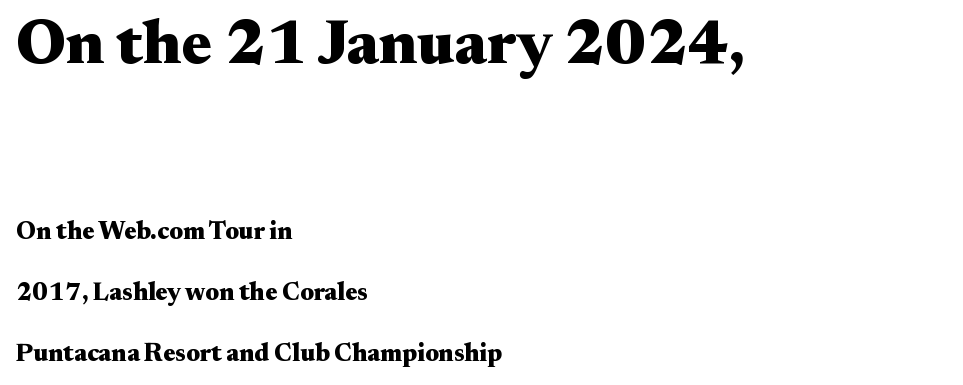
The image shows 63 px heavy, wide serif type, upright; set left-aligned, loose line spacing (2.44x), normal letter spacing, not underlined; the first (top) block is 2.52x larger; medium stroke contrast and a small x-height.
